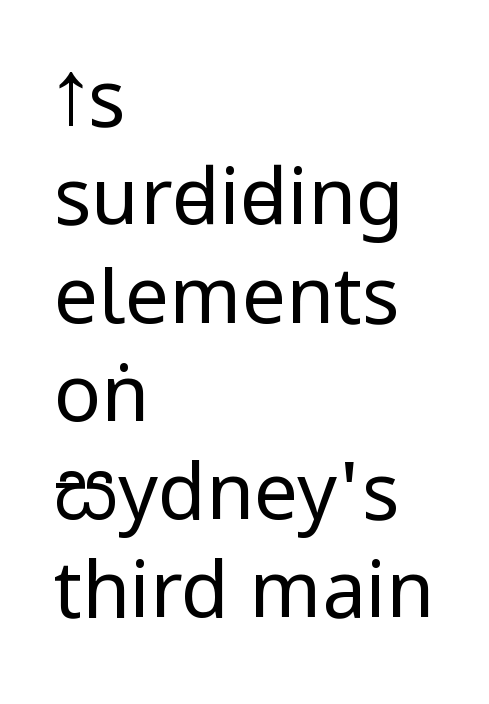
{"serif": "no", "italic": "no", "bold": "no", "weight": "regular", "width": "condensed", "stroke_contrast": "low", "x_height": "large", "monospaced": "no", "underline": "no", "align": "left", "line_spacing": "normal", "line_spacing_ratio": 1.26, "letter_spacing": "normal", "letter_spacing_em": 0.0, "glyph_px": 78}
